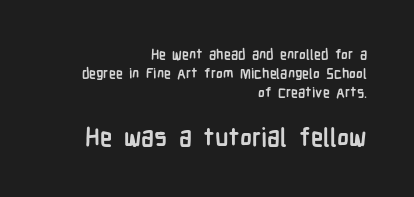
{"italic": "no", "bold": "yes", "underline": "no", "align": "right", "line_spacing": "normal", "line_spacing_ratio": 1.37, "letter_spacing": "normal", "letter_spacing_em": 0.0, "larger_block": "second", "size_ratio": 1.79, "glyph_px": 25}
